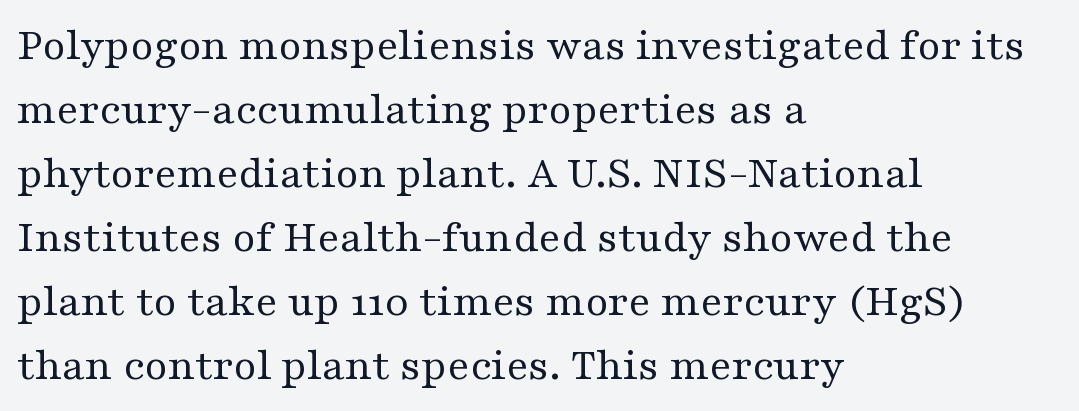
Nope, not italic — everything's standing straight. Think standard paragraph weight, or any step lighter than that. Just letters on the line, the space beneath them empty. In terms of letterspacing, this is plain default setting. Check where the strokes stop: tiny serifs finish them off.
